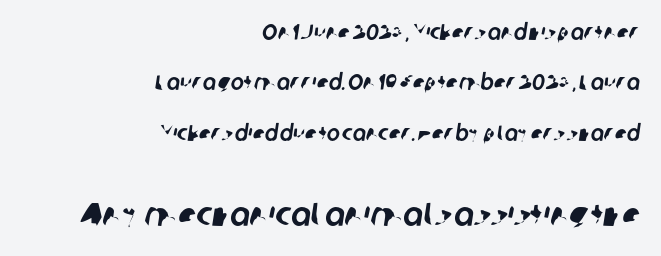
Q: Is the typeface a serif or a sans-serif typeface? A: Sans-serif.
Q: Is the text underlined? A: No.
Q: How is the paragraph aligned? A: Right-aligned.
Q: Is the spacing between letters normal or unusually wide? A: Normal.
Q: Is the spacing between lines tight, normal or loose? A: Loose.
Q: Which block of text is set in a larger size, the first (top) or the second (bottom)? A: The second (bottom) one.
Q: Width (condensed, normal, or wide)? A: Normal.
Q: Stroke contrast? A: Low.
Q: x-height? A: Medium.
Q: Monospaced? A: No.
